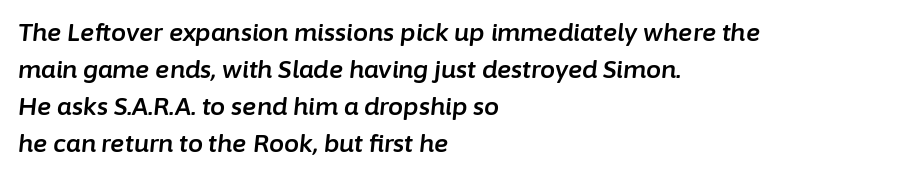
The axis of the letterforms is tilted away from vertical. How would I describe the line gaps? Plain and ordinary. Letters rest on an invisible, unmarked baseline. The letters sit at their default tracking, neither squeezed nor spread. The passage is arranged the way most books set body copy — flush left.
